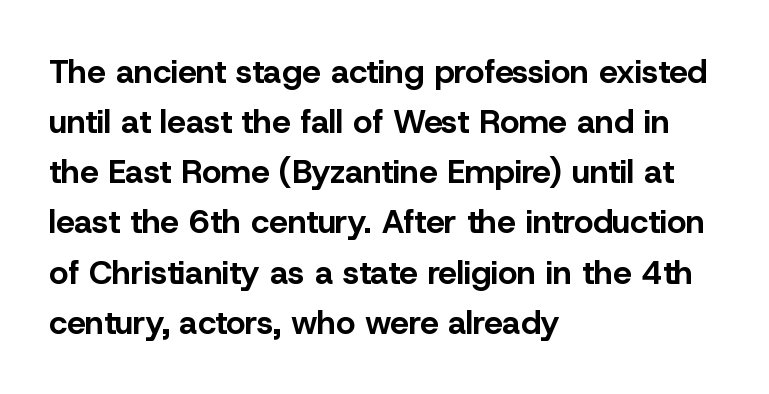
The image shows 33 px bold sans-serif type, upright; set left-aligned, normal line spacing (1.52x), normal letter spacing, not underlined; low stroke contrast and a medium x-height.
